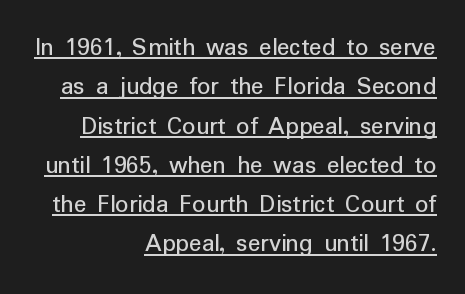
Q: Is the text bold? A: No.
Q: Is the text italic (slanted)? A: No, it is upright.
Q: Is the text underlined? A: Yes.
Q: How is the paragraph aligned? A: Right-aligned.
Q: Is the spacing between letters normal or unusually wide? A: Normal.
Q: Is the spacing between lines tight, normal or loose? A: Normal.
